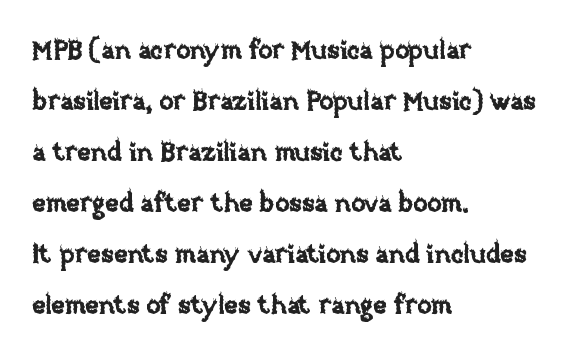
Underline: absent. Summary of vertical rhythm: relaxed, with wide interline spacing. The axis of the letterforms is exactly vertical. The paragraph has a hard left edge and a soft right edge.
